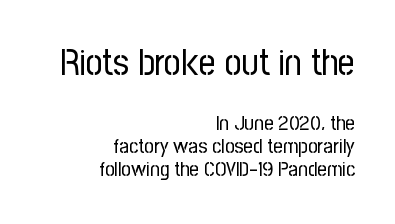
{"serif": "no", "italic": "no", "bold": "no", "weight": "regular", "width": "condensed", "stroke_contrast": "low", "x_height": "medium", "monospaced": "no", "underline": "no", "align": "right", "line_spacing": "tight", "line_spacing_ratio": 1.1, "letter_spacing": "normal", "letter_spacing_em": 0.0, "larger_block": "first", "size_ratio": 1.76, "glyph_px": 37}
